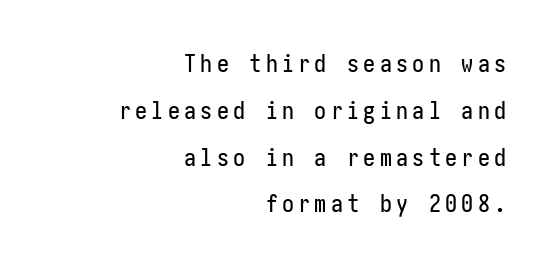
{"italic": "no", "underline": "no", "align": "right", "line_spacing": "loose", "line_spacing_ratio": 1.95, "glyph_px": 24}
